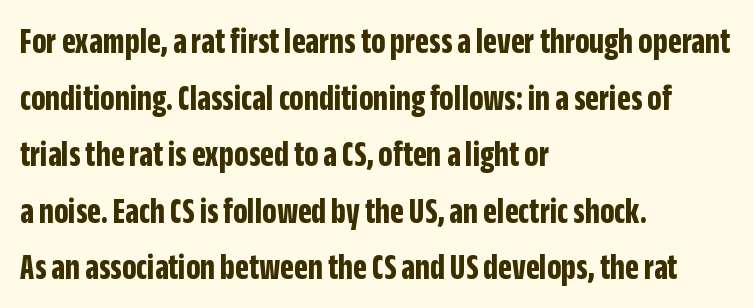
The image shows 36 px bold, condensed sans-serif type, upright; set left-aligned, normal line spacing (1.57x), normal letter spacing, not underlined; low stroke contrast and a large x-height.
